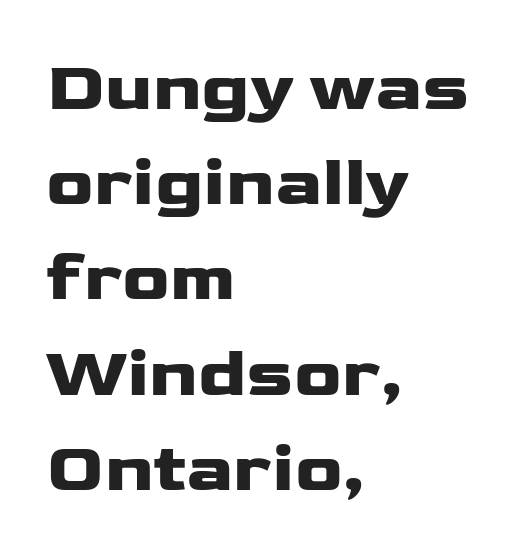
{"serif": "no", "italic": "no", "bold": "yes", "weight": "heavy", "width": "wide", "stroke_contrast": "low", "x_height": "medium", "monospaced": "no", "underline": "no", "align": "left", "line_spacing": "normal", "line_spacing_ratio": 1.36, "letter_spacing": "normal", "letter_spacing_em": 0.0, "glyph_px": 70}
